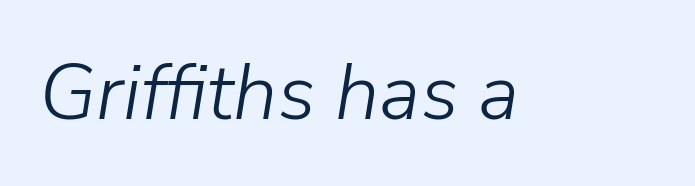
{"italic": "yes", "lean": "right", "slant_degrees": 9, "bold": "no", "weight": "light", "width": "normal", "stroke_contrast": "low", "x_height": "medium", "monospaced": "no", "underline": "no", "letter_spacing": "normal", "letter_spacing_em": 0.0, "glyph_px": 79}
